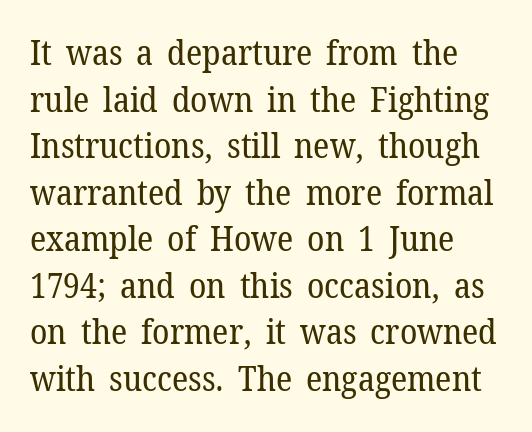
{"serif": "yes", "italic": "no", "bold": "no", "weight": "regular", "width": "normal", "stroke_contrast": "low", "x_height": "medium", "monospaced": "no", "underline": "no", "align": "left", "line_spacing": "normal", "line_spacing_ratio": 1.33, "letter_spacing": "normal", "letter_spacing_em": 0.0, "glyph_px": 35}
